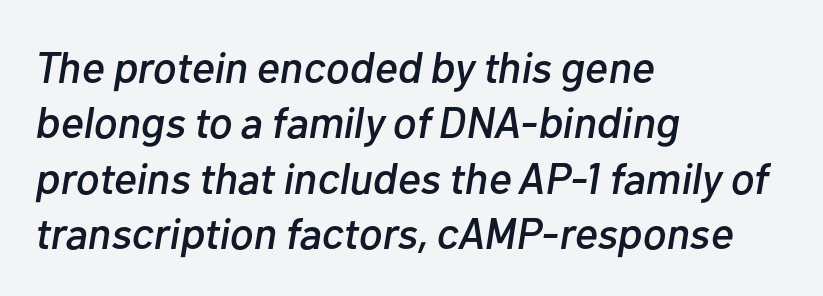
{"italic": "yes", "lean": "right", "slant_degrees": 10, "width": "normal", "stroke_contrast": "low", "x_height": "medium", "monospaced": "no", "underline": "no", "align": "left", "line_spacing": "normal", "line_spacing_ratio": 1.26, "letter_spacing": "normal", "letter_spacing_em": 0.0, "glyph_px": 44}
